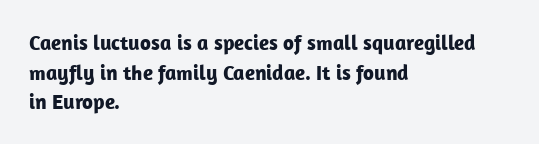
Q: Is the text bold? A: Yes.
Q: Is the text italic (slanted)? A: No, it is upright.
Q: Is the text underlined? A: No.
Q: How is the paragraph aligned? A: Left-aligned.
Q: Is the spacing between letters normal or unusually wide? A: Normal.
Q: Is the spacing between lines tight, normal or loose? A: Normal.
